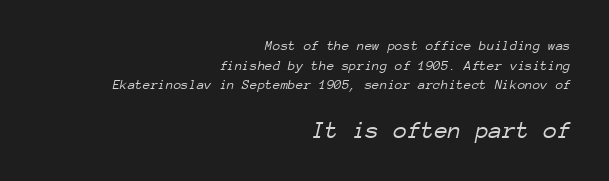
{"italic": "yes", "lean": "right", "slant_degrees": 12, "bold": "no", "underline": "no", "align": "right", "line_spacing": "normal", "line_spacing_ratio": 1.4, "letter_spacing": "normal", "letter_spacing_em": 0.0, "larger_block": "second", "size_ratio": 1.79, "glyph_px": 25}
